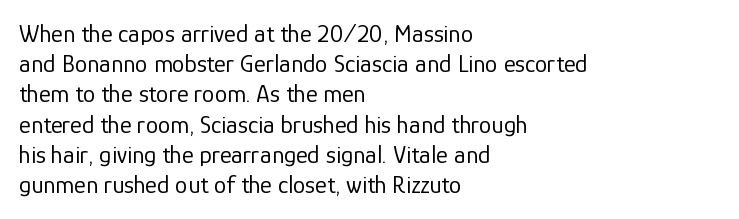
Q: Is the text bold? A: No.
Q: Is the text italic (slanted)? A: No, it is upright.
Q: Is the text underlined? A: No.
Q: How is the paragraph aligned? A: Left-aligned.
Q: Is the spacing between letters normal or unusually wide? A: Normal.
